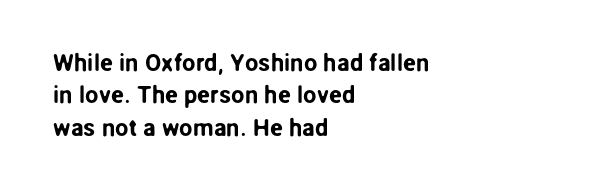
{"italic": "no", "underline": "no", "align": "left", "line_spacing": "normal", "line_spacing_ratio": 1.35, "letter_spacing": "normal", "letter_spacing_em": 0.0, "glyph_px": 24}
